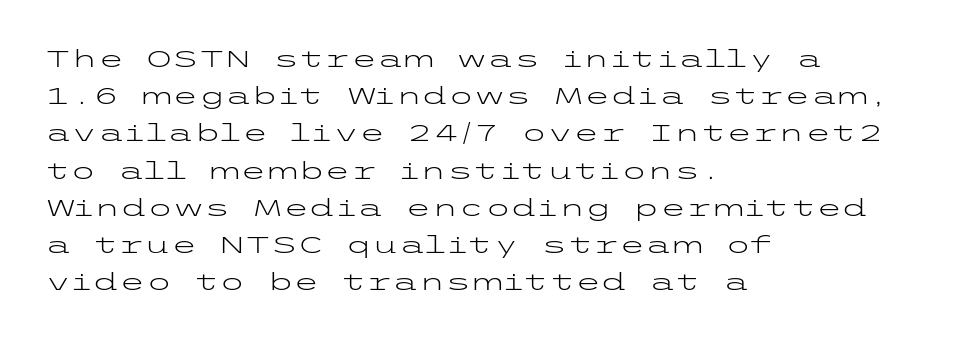
{"italic": "no", "bold": "no", "underline": "no", "align": "left", "line_spacing": "normal", "line_spacing_ratio": 1.55, "letter_spacing": "normal", "letter_spacing_em": 0.0, "glyph_px": 24}
